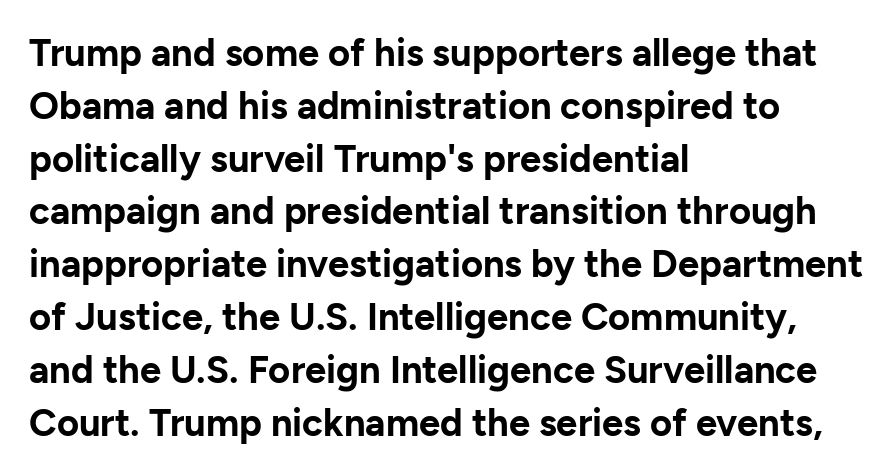
{"serif": "no", "italic": "no", "bold": "yes", "weight": "bold", "width": "normal", "stroke_contrast": "low", "x_height": "medium", "monospaced": "no", "underline": "no", "align": "left", "line_spacing": "normal", "line_spacing_ratio": 1.39, "letter_spacing": "normal", "letter_spacing_em": 0.0, "glyph_px": 38}
